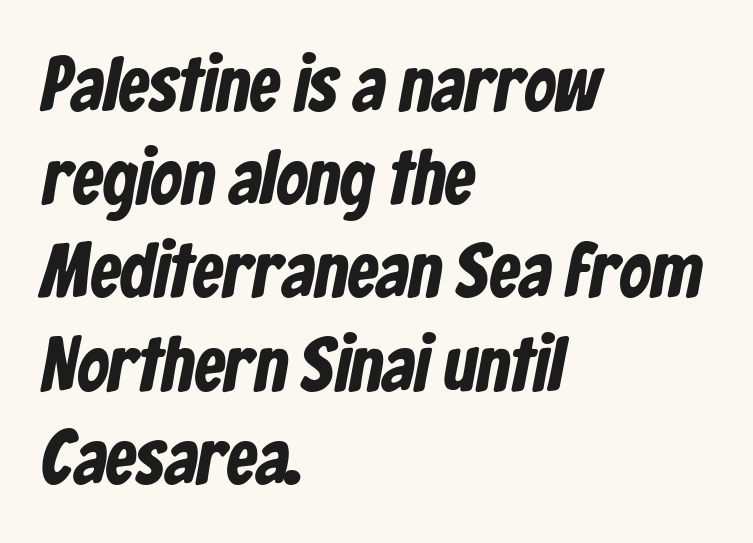
The image shows 77 px condensed sans-serif type; set left-aligned, line spacing 1.21x, normal letter spacing, not underlined; low stroke contrast and a medium x-height.
